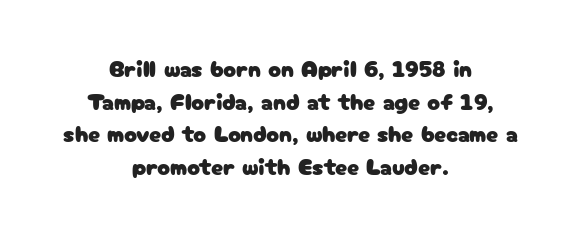
Q: Is the text italic (slanted)? A: No, it is upright.
Q: Is the text underlined? A: No.
Q: How is the paragraph aligned? A: Centered.
Q: Is the spacing between letters normal or unusually wide? A: Normal.
Q: Is the spacing between lines tight, normal or loose? A: Normal.
